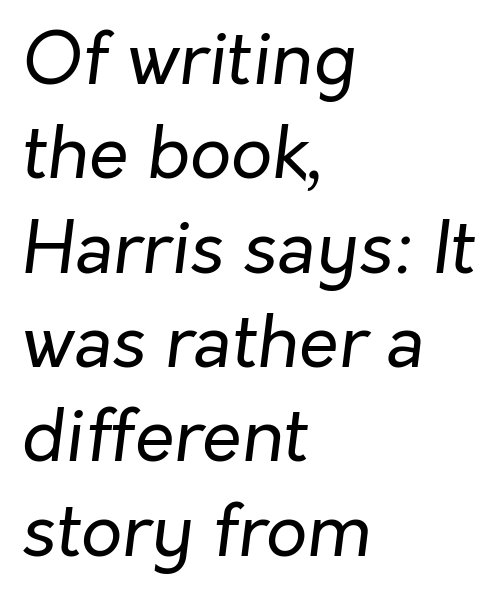
The image shows 72 px regular-weight type, italic (leaning right); set left-aligned, normal line spacing (1.31x), normal letter spacing, not underlined; low stroke contrast and a medium x-height.
